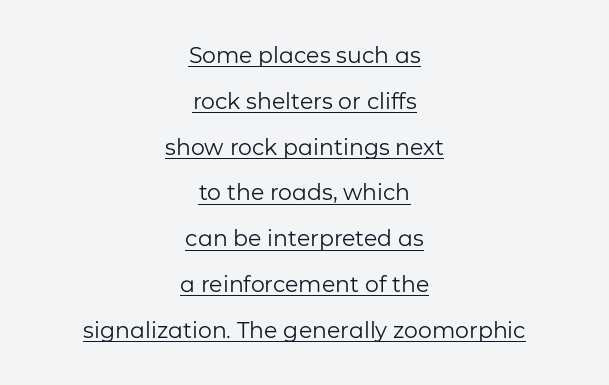
Compared with undecorated copy, this sample adds a rule below the words. A quiet, ordinary-to-light weight characterises the typeface. In terms of leading, this rendering errs on the spacious side. The passage shown has conventional tracking throughout.
